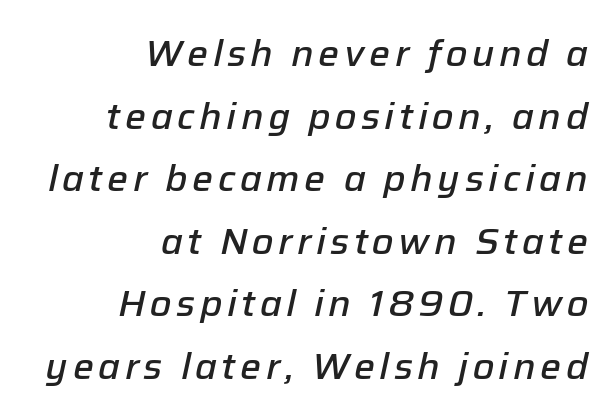
The image shows 37 px semibold type, italic (leaning right); set right-aligned, normal line spacing (1.69x), not underlined; low stroke contrast and a medium x-height.
